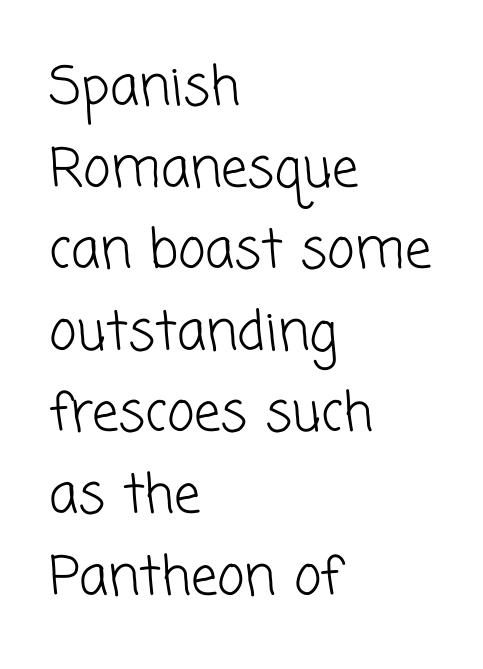
{"serif": "no", "bold": "no", "weight": "light", "width": "normal", "stroke_contrast": "low", "x_height": "medium", "monospaced": "no", "underline": "no", "align": "left", "line_spacing": "normal", "line_spacing_ratio": 1.54, "letter_spacing": "normal", "letter_spacing_em": 0.0, "glyph_px": 53}
